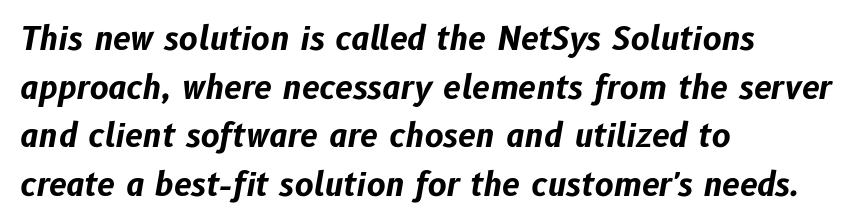
{"italic": "yes", "lean": "right", "slant_degrees": 10, "bold": "yes", "weight": "bold", "width": "normal", "stroke_contrast": "low", "x_height": "medium", "monospaced": "no", "underline": "no", "align": "left", "line_spacing": "normal", "line_spacing_ratio": 1.52, "letter_spacing": "normal", "letter_spacing_em": 0.0, "glyph_px": 32}
